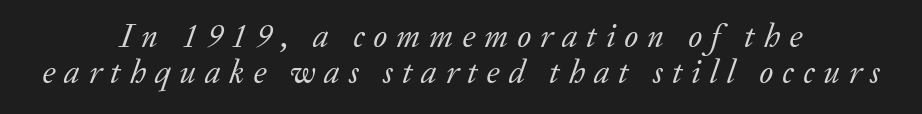
The image shows 33 px regular-weight serif type, italic (leaning right); set centered, tight line spacing (1.08x), unusually wide letter spacing (+0.27 em), not underlined; low stroke contrast and a medium x-height.
